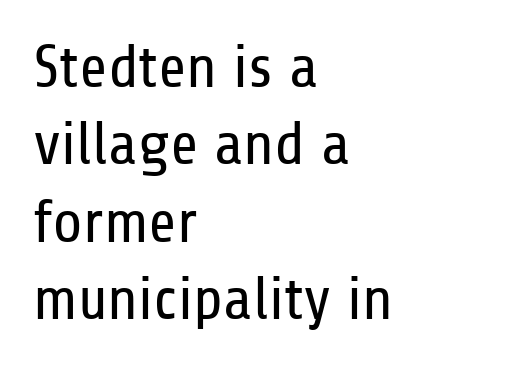
Q: Is the text bold? A: No.
Q: Is the text italic (slanted)? A: No, it is upright.
Q: Is the typeface a serif or a sans-serif typeface? A: Sans-serif.
Q: Is the text underlined? A: No.
Q: How is the paragraph aligned? A: Left-aligned.
Q: Is the spacing between letters normal or unusually wide? A: Normal.
Q: Is the spacing between lines tight, normal or loose? A: Normal.
Q: Width (condensed, normal, or wide)? A: Condensed.
Q: Stroke contrast? A: Low.
Q: x-height? A: Medium.
Q: Monospaced? A: No.
